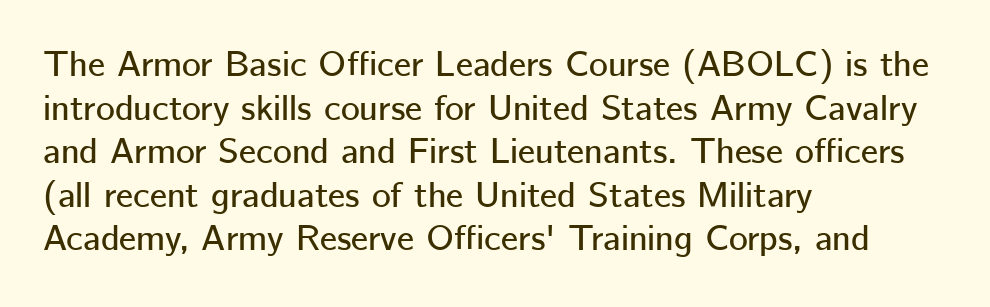
The image shows 36 px sans-serif type, upright; set left-aligned, line spacing 1.21x, normal letter spacing, not underlined; low stroke contrast and a medium x-height.
